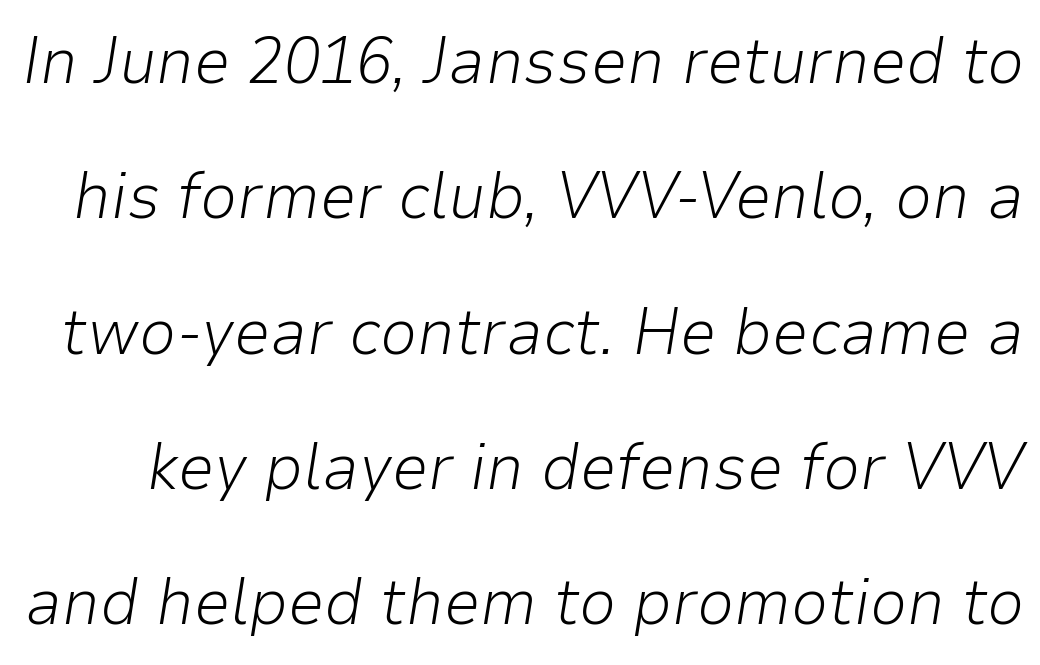
Q: Is the text bold? A: No.
Q: Is the text italic (slanted)? A: Yes, it leans right by about 9 degrees.
Q: Is the text underlined? A: No.
Q: Is the spacing between letters normal or unusually wide? A: Normal.
Q: Is the spacing between lines tight, normal or loose? A: Loose.
Q: Width (condensed, normal, or wide)? A: Normal.
Q: Stroke contrast? A: Low.
Q: x-height? A: Medium.
Q: Monospaced? A: No.
